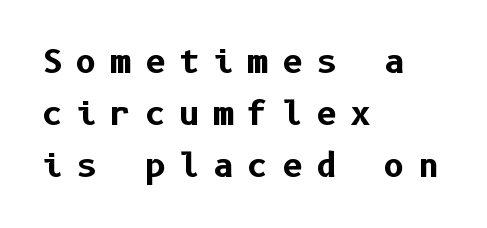
Each letter's strokes conclude bluntly, with no projecting serifs. How are the letters spaced? Widely, with obvious added tracking. The glyphs have the mass of a bold cut. Vertically, the passage feels balanced, rows spaced as you'd expect. The letters stand straight up with perfectly vertical stems.
